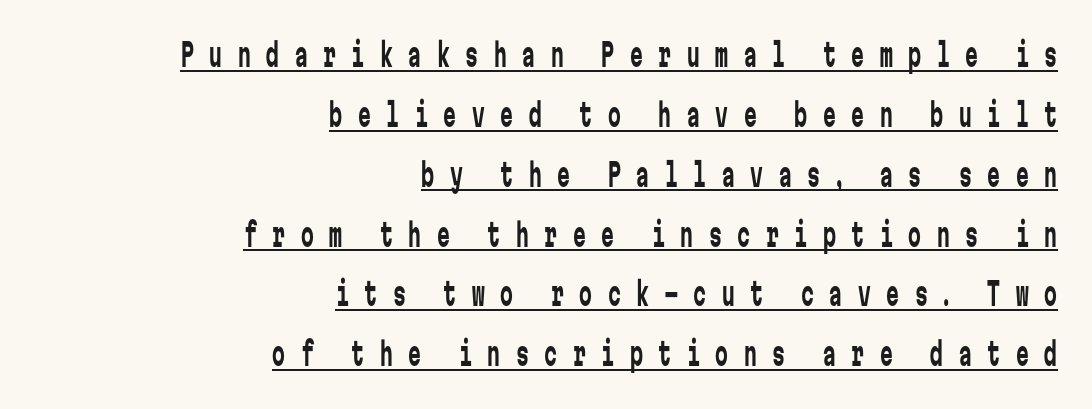
{"serif": "no", "italic": "no", "bold": "no", "weight": "regular", "width": "condensed", "stroke_contrast": "low", "x_height": "medium", "monospaced": "yes", "underline": "yes", "align": "right", "line_spacing_ratio": 1.87, "letter_spacing": "wide", "letter_spacing_em": 0.49, "glyph_px": 32}
